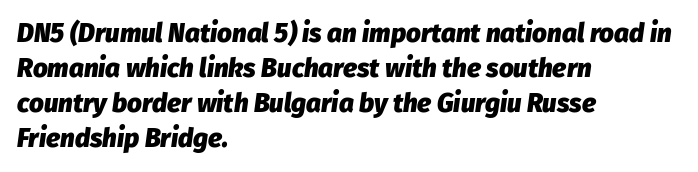
Q: Is the text bold? A: Yes.
Q: Is the text italic (slanted)? A: Yes, it leans right by about 8 degrees.
Q: Is the text underlined? A: No.
Q: How is the paragraph aligned? A: Left-aligned.
Q: Is the spacing between letters normal or unusually wide? A: Normal.
Q: Is the spacing between lines tight, normal or loose? A: Normal.
